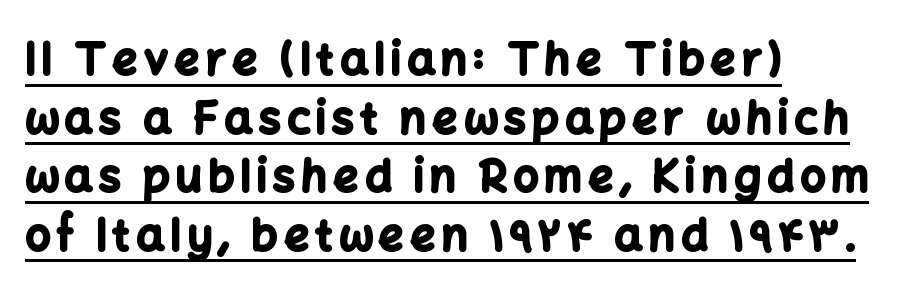
{"serif": "no", "italic": "no", "bold": "yes", "weight": "bold", "width": "normal", "stroke_contrast": "low", "x_height": "medium", "monospaced": "no", "underline": "yes", "align": "left", "line_spacing": "normal", "line_spacing_ratio": 1.33, "glyph_px": 44}
